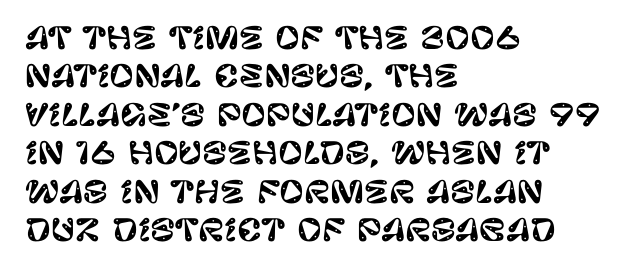
The image shows 30 px sans-serif type; set left-aligned, normal line spacing (1.28x), normal letter spacing, not underlined; low stroke contrast and a large x-height.
